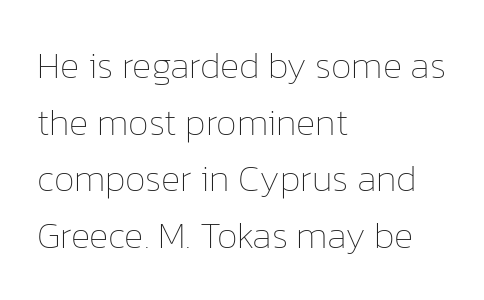
Q: Is the text bold? A: No.
Q: Is the text italic (slanted)? A: No, it is upright.
Q: Is the text underlined? A: No.
Q: How is the paragraph aligned? A: Left-aligned.
Q: Is the spacing between letters normal or unusually wide? A: Normal.
Q: Is the spacing between lines tight, normal or loose? A: Normal.
Q: Width (condensed, normal, or wide)? A: Normal.
Q: Stroke contrast? A: Low.
Q: x-height? A: Medium.
Q: Monospaced? A: No.
